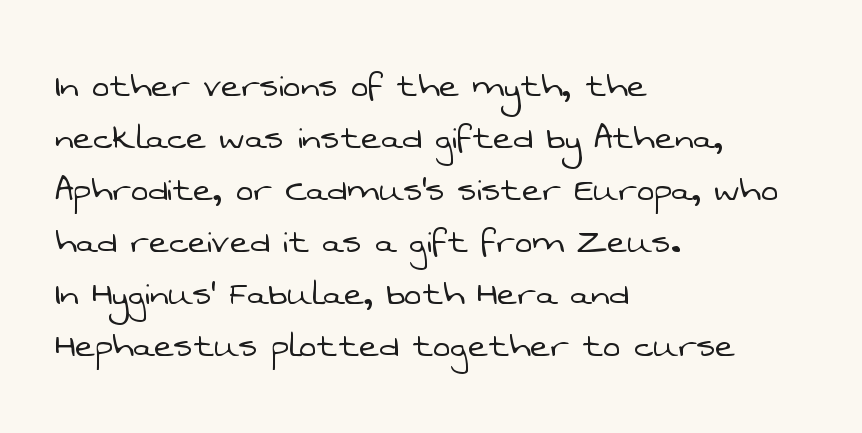
The image shows 42 px light sans-serif type; set left-aligned, line spacing 1.24x, normal letter spacing, not underlined; low stroke contrast and a medium x-height.
